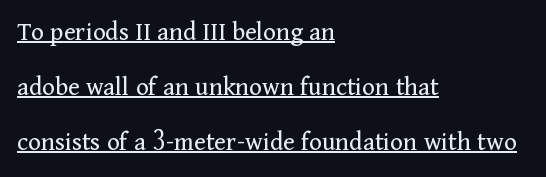
Q: Is the text bold? A: No.
Q: Is the text italic (slanted)? A: No, it is upright.
Q: Is the text underlined? A: Yes.
Q: How is the paragraph aligned? A: Left-aligned.
Q: Is the spacing between letters normal or unusually wide? A: Normal.
Q: Is the spacing between lines tight, normal or loose? A: Loose.
